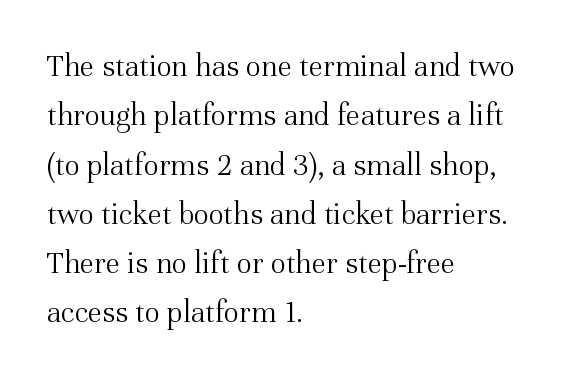
Q: Is the text bold? A: No.
Q: Is the text italic (slanted)? A: No, it is upright.
Q: Is the typeface a serif or a sans-serif typeface? A: Serif.
Q: Is the text underlined? A: No.
Q: How is the paragraph aligned? A: Left-aligned.
Q: Is the spacing between letters normal or unusually wide? A: Normal.
Q: Is the spacing between lines tight, normal or loose? A: Normal.
Q: Width (condensed, normal, or wide)? A: Normal.
Q: Stroke contrast? A: Medium.
Q: x-height? A: Medium.
Q: Monospaced? A: No.
